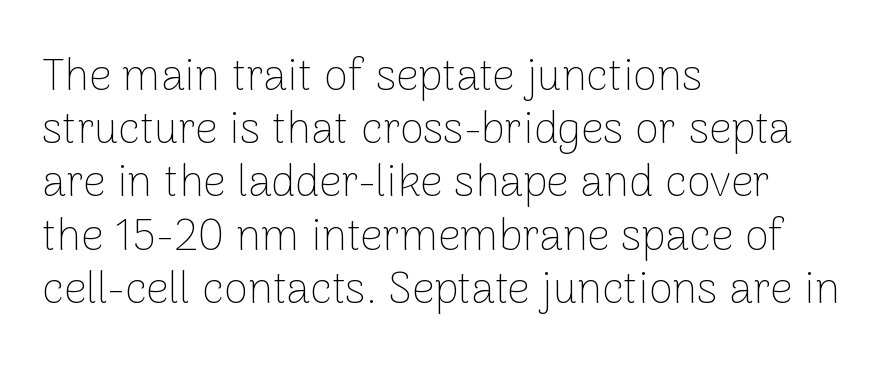
Each stroke keeps to a modest, everyday thickness or less. Rendered with straight, roman letterforms. The space beneath each line is pristine and unruled. Font category for this specimen: sans-serif. The ragged edge is on the right, which tells us the setting is flush left. Here the designer chose a conventional face with non-uniform glyph widths.
